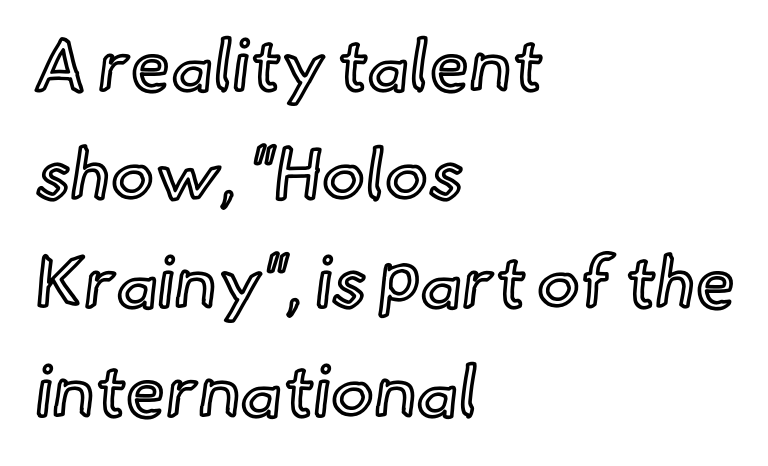
{"width": "normal", "x_height": "small", "monospaced": "no", "underline": "no", "align": "left", "line_spacing": "normal", "line_spacing_ratio": 1.51, "letter_spacing": "normal", "letter_spacing_em": 0.0, "glyph_px": 72}
